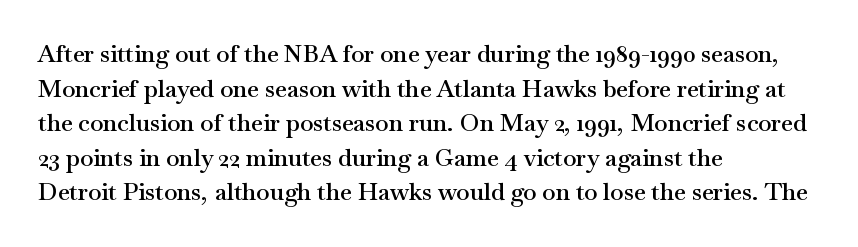
{"italic": "no", "bold": "semi", "underline": "no", "align": "left", "line_spacing": "normal", "line_spacing_ratio": 1.44, "letter_spacing": "normal", "letter_spacing_em": 0.0, "glyph_px": 24}
